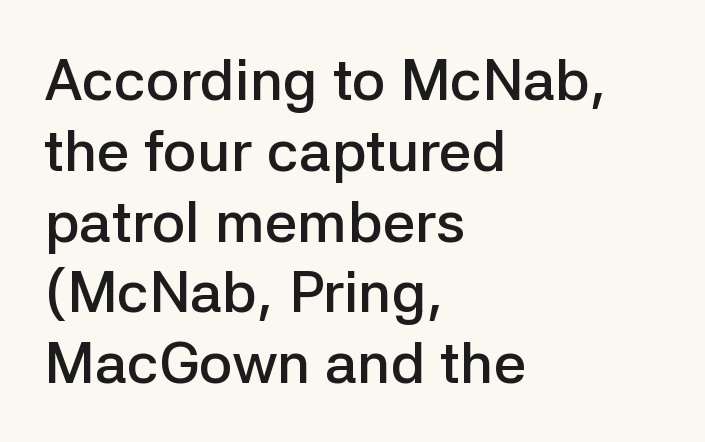
The image shows 58 px semibold sans-serif type, upright; set left-aligned, line spacing 1.22x, normal letter spacing, not underlined; low stroke contrast and a medium x-height.
